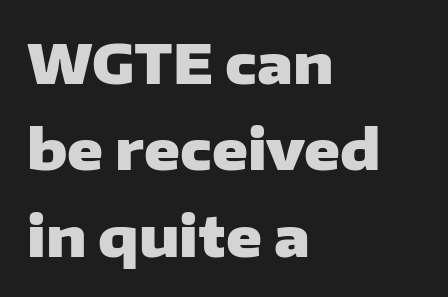
The strip under each line holds only bare page. Teacher's note: observe the even left margin — that is flush-left alignment. Type style note: lacks serifs. Do the characters align in a grid? No, the font is proportional. Whoever set this chose a conventional vertical rhythm.
